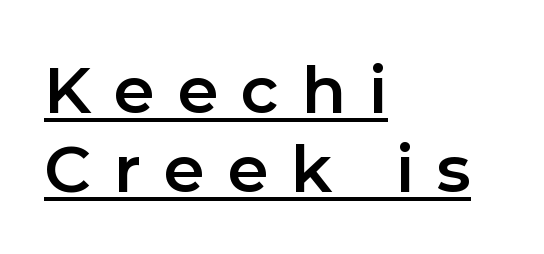
The image shows 71 px semibold sans-serif type, upright; set left-aligned, tight line spacing (1.11x), unusually wide letter spacing (+0.32 em), underlined; a medium x-height.
